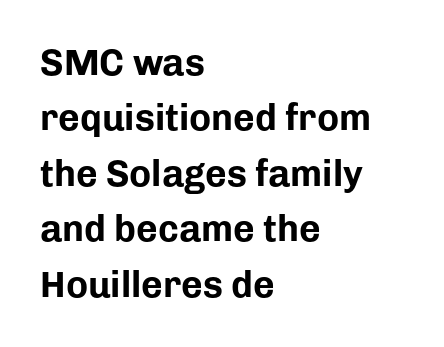
{"serif": "no", "italic": "no", "bold": "yes", "weight": "bold", "width": "normal", "stroke_contrast": "low", "x_height": "medium", "monospaced": "no", "underline": "no", "align": "left", "line_spacing": "normal", "line_spacing_ratio": 1.5, "letter_spacing": "normal", "letter_spacing_em": 0.0, "glyph_px": 37}
